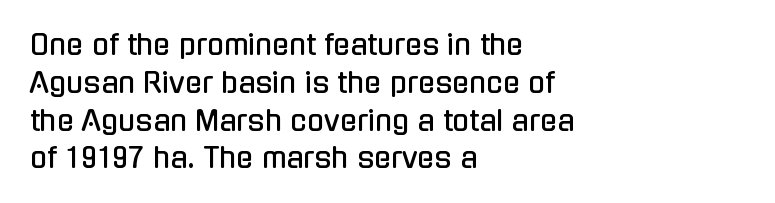
The image shows 28 px condensed sans-serif type, upright; set left-aligned, normal line spacing (1.35x), normal letter spacing, not underlined; low stroke contrast and a medium x-height.
